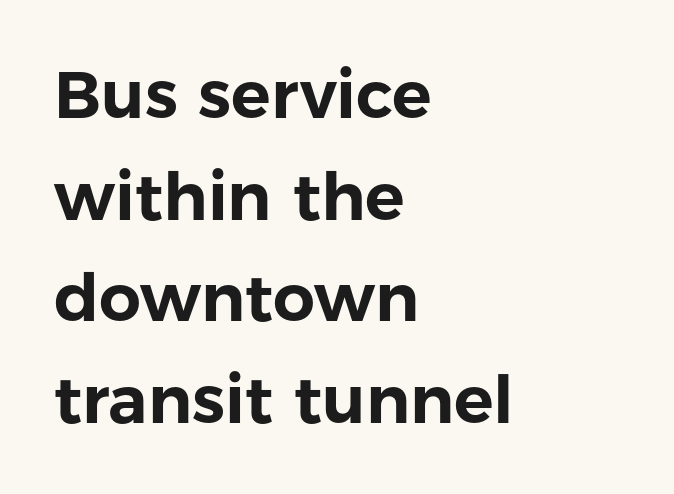
Casual observation: everything's shoved over to the left. A clean baseline with only descenders dipping below it. You could not count columns in this text — the font is proportionally spaced. If you drew a line through each stem, it would be perfectly vertical.
